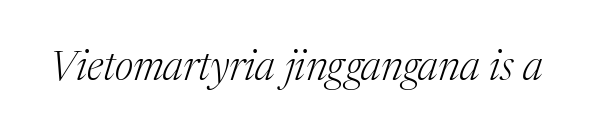
Stroke mass is kept to a normal reading level or below. Varying glyph widths throughout — classic text-font behaviour. Beneath every word, the page is bare. Style check: oblique. Honestly, the letter spacing is just normal — you wouldn't notice it. Regarding serifs, this sample has them.
